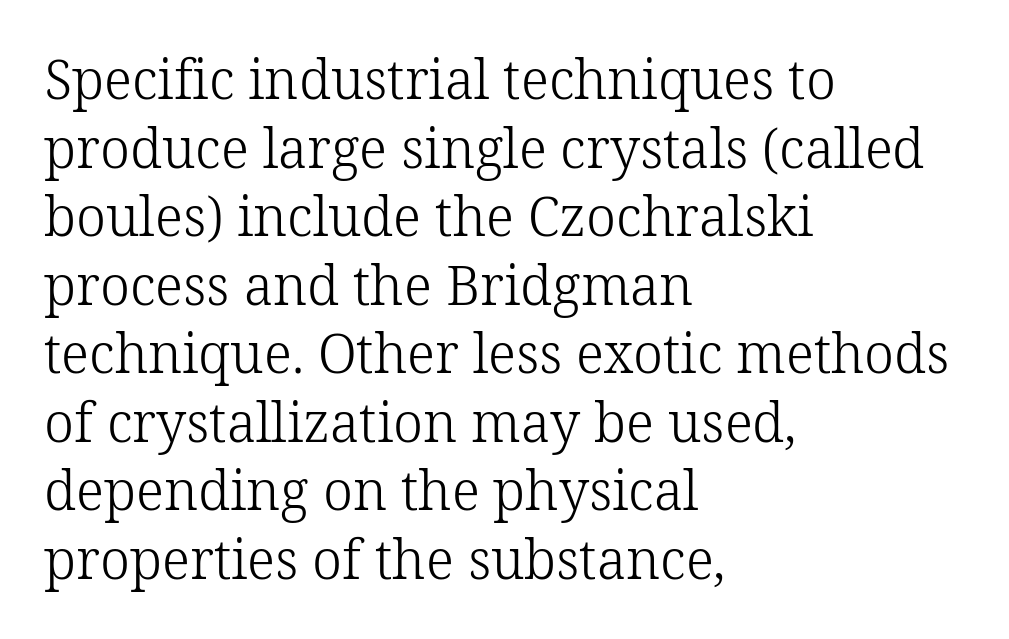
{"serif": "yes", "italic": "no", "bold": "no", "weight": "light", "width": "normal", "stroke_contrast": "low", "x_height": "medium", "monospaced": "no", "underline": "no", "align": "left", "line_spacing": "normal", "line_spacing_ratio": 1.27, "letter_spacing": "normal", "letter_spacing_em": 0.0, "glyph_px": 54}
